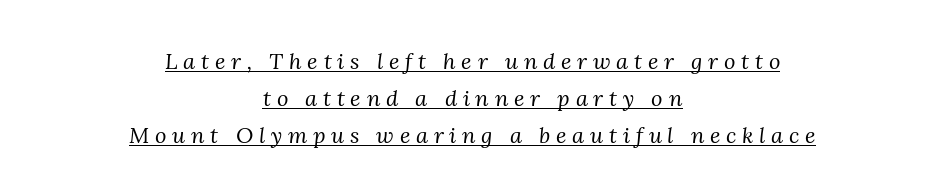
Q: Is the text bold? A: No.
Q: Is the text italic (slanted)? A: Yes, it leans right by about 3 degrees.
Q: Is the text underlined? A: Yes.
Q: How is the paragraph aligned? A: Centered.
Q: Is the spacing between letters normal or unusually wide? A: Unusually wide.
Q: Is the spacing between lines tight, normal or loose? A: Normal.
